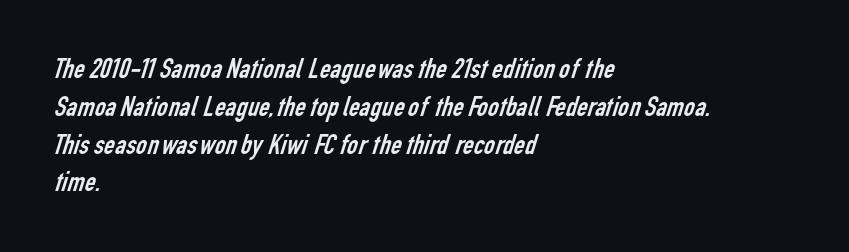
The leading is moderate, giving the passage an even texture. Rule under the text: the space is simply empty. A typesetter would call this zero additional tracking. The rendering uses natural spacing where letterforms have individual widths.
